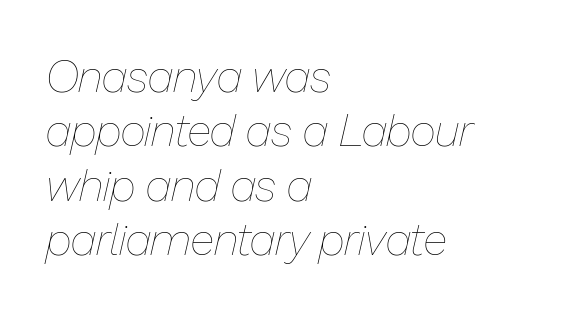
No extra tracking has been applied to these lines. You can tell it's italic because the verticals aren't actually vertical. Is the stroke heavy? The answer is a plain regular-or-lighter. Any mark beneath the type? The region is blank. A typesetter would call this proportional, since set widths differ per character. One-word summary of the alignment: left.
